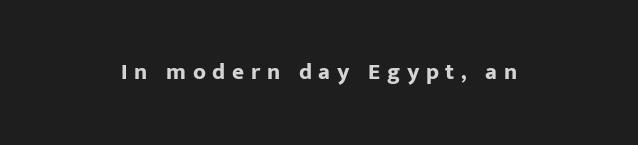
No word sits above an underline. There is plenty of visible air inserted between adjacent glyphs. Typeset on center — no edge is straight. Compared with an ordinary text face, these strokes are far heavier — a full bold.
